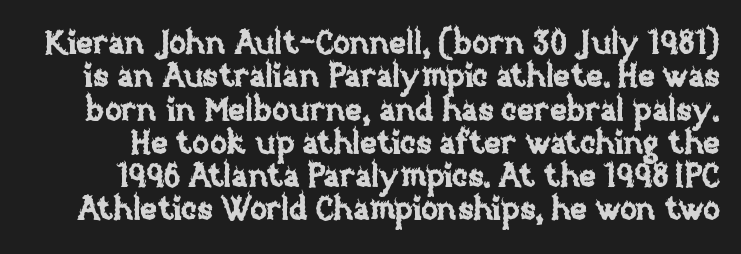
These lines are rendered in a variable-pitch font. Characters follow at the spacing the type designer built in. Unmarked baselines from the first word to the last. In terms of leading, this rendering errs on the cramped side. Ordinary non-slanted type is in use.
